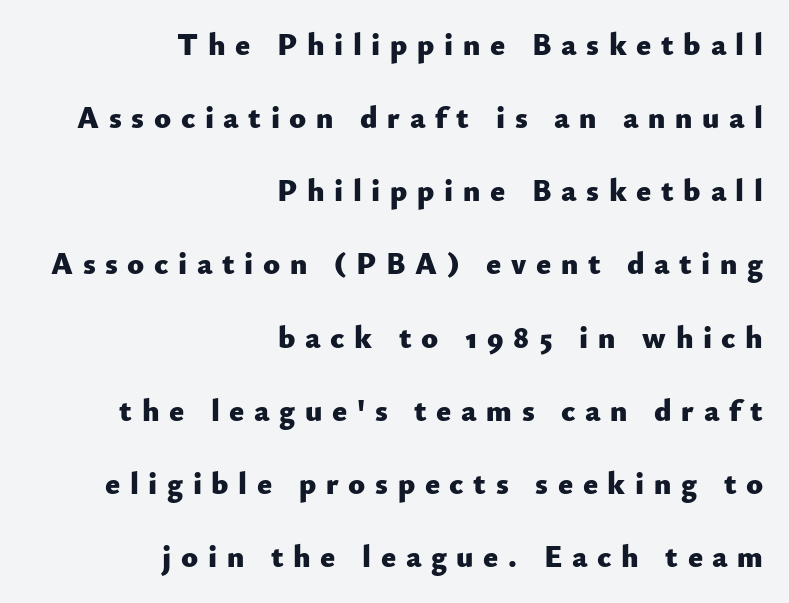
The image shows 31 px heavy sans-serif type, upright; set right-aligned, loose line spacing (2.36x), unusually wide letter spacing (+0.31 em), not underlined; low stroke contrast and a small x-height.
